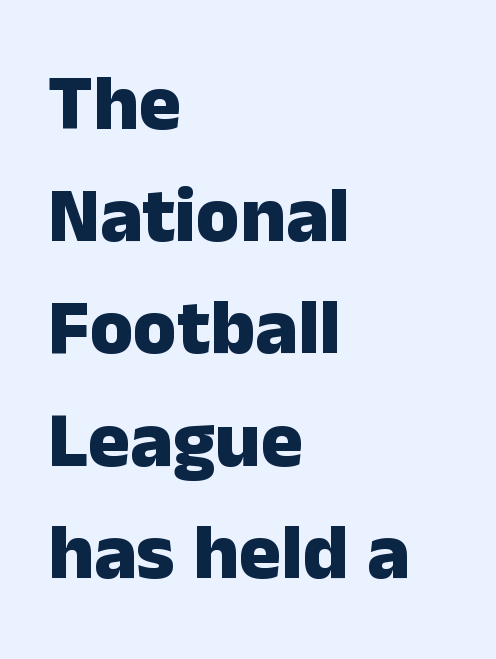
Bare-footed words on every line. Line starts are locked; line ends wander. Notice how thick the strokes are: this is what a full bold looks like. Every stem runs plumb, perpendicular to the baseline. Serif or sans? Sans — the stroke terminals are bare.
